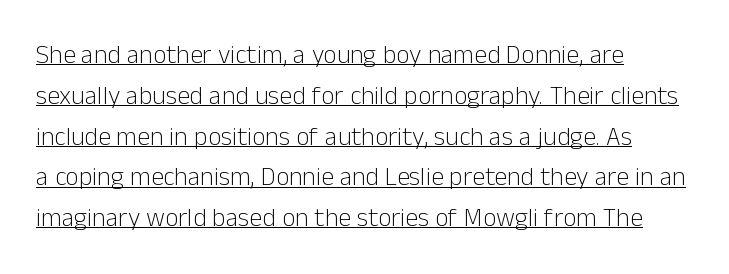
{"italic": "no", "bold": "no", "underline": "yes", "align": "left", "line_spacing": "normal", "line_spacing_ratio": 1.57, "letter_spacing": "normal", "letter_spacing_em": 0.0, "glyph_px": 26}
